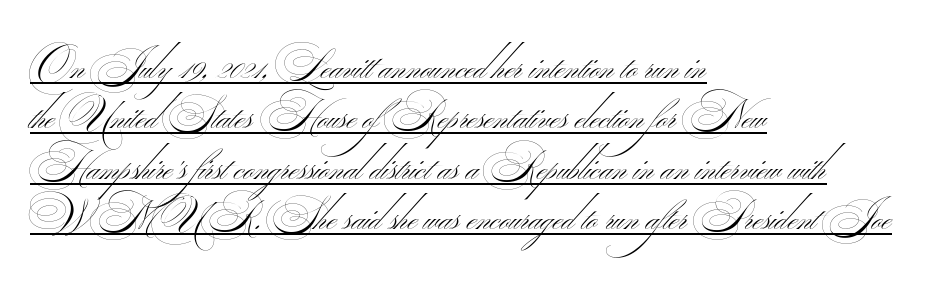
The image shows 42 px thin, wide sans-serif type; set left-aligned, line spacing 1.2x, normal letter spacing, underlined; medium stroke contrast.
